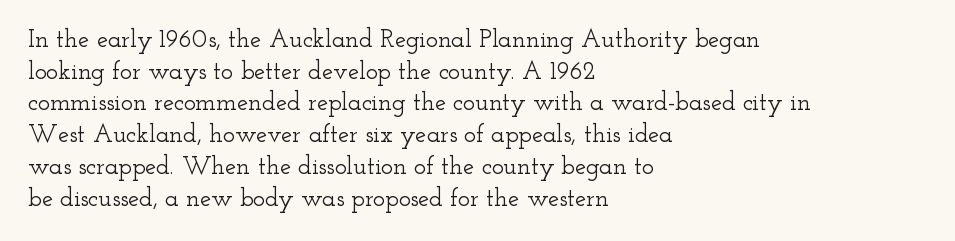
The rows are spaced the way most documents space them. No extra tracking has been applied to these lines. Which margin do the lines hug? The left one — the right edge is uneven. The gap between lines stays unmarked. If you drew a line through each stem, it would be perfectly vertical.
